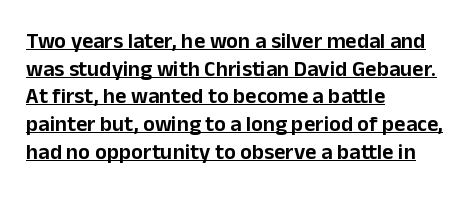
{"italic": "no", "underline": "yes", "align": "left", "line_spacing": "normal", "line_spacing_ratio": 1.26, "letter_spacing": "normal", "letter_spacing_em": 0.0, "glyph_px": 22}
